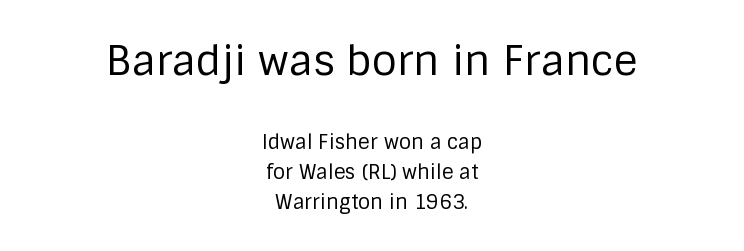
Reading down the block, each line starts at a different indent, mirrored at its end. The rendering uses natural spacing where letterforms have individual widths. In terms of letterspacing, this is plain default setting. The axis of the letterforms is exactly vertical.
